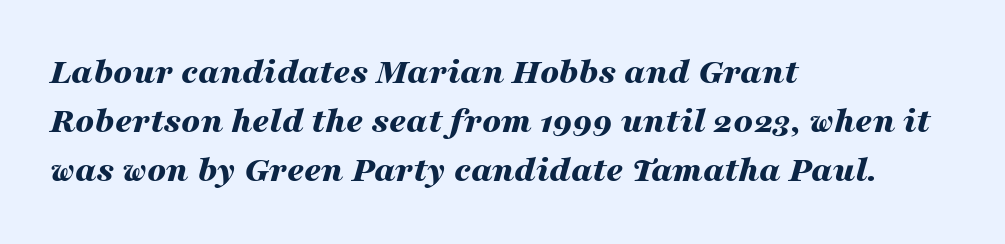
The image shows 37 px bold, wide type, italic (leaning right); set left-aligned, normal line spacing (1.33x), normal letter spacing, not underlined; medium stroke contrast and a medium x-height.
